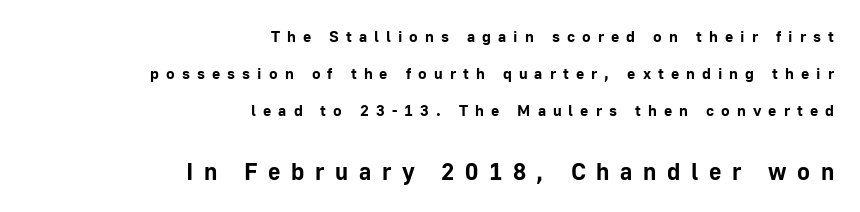
The image shows 24 px bold type, upright; set right-aligned, loose line spacing (2.3x), unusually wide letter spacing (+0.44 em), not underlined; the second (bottom) block is 1.5x larger.
